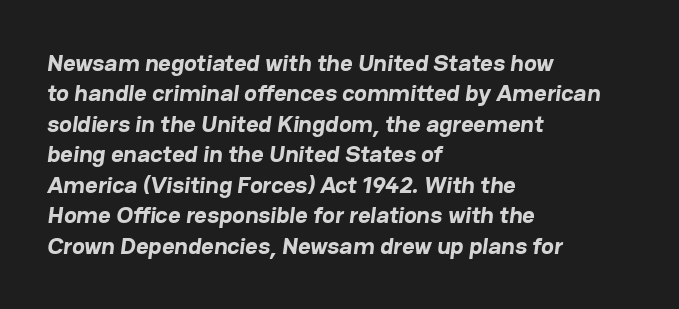
The image shows 24 px bold type; set left-aligned, normal line spacing (1.27x), normal letter spacing, not underlined.
